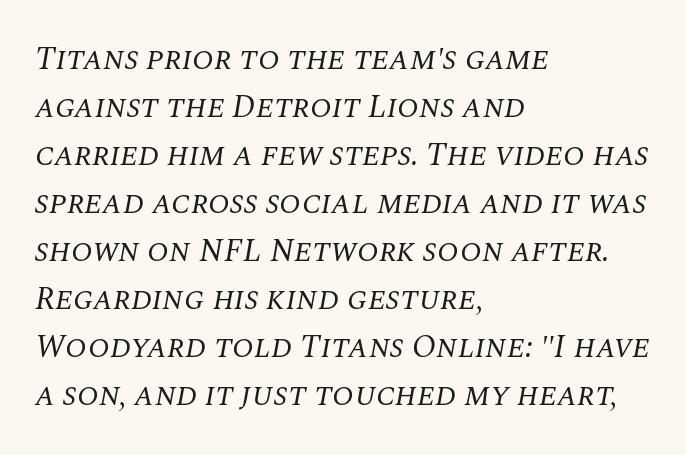
Students, observe: this is what conventionally led text looks like. The weight tops out at a normal text grade. Note the varied advance widths — an 'i' is clearly narrower than an 'm'. Horizontally, the lines are justified to the leading edge only. The passage shown leans; its letterforms are oblique. Default kerning and tracking; the words read as compact shapes.
